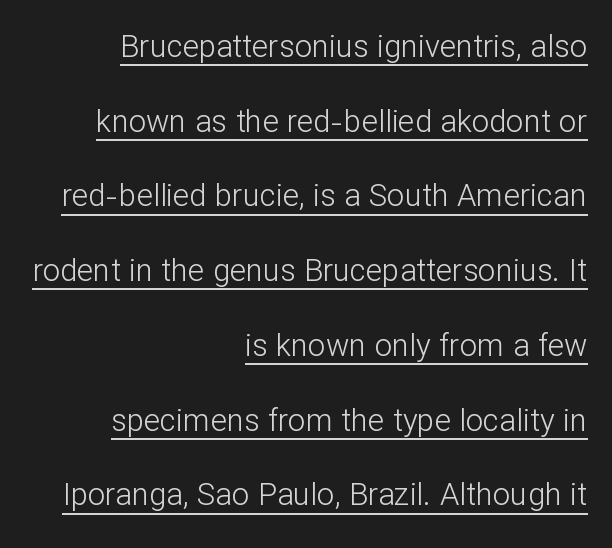
The lines are spread far apart with generous leading. The letterforms sit shoulder to shoulder at normal distance. Each letter's strokes conclude bluntly, with no projecting serifs. Is the type heavy? It reads as light-to-regular instead. Each letter keeps its own natural width here, so spacing adapts to shape.
